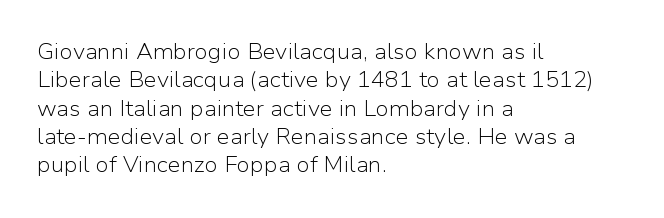
Q: Is the text bold? A: No.
Q: Is the text italic (slanted)? A: No, it is upright.
Q: Is the text underlined? A: No.
Q: How is the paragraph aligned? A: Left-aligned.
Q: Is the spacing between letters normal or unusually wide? A: Normal.
Q: Is the spacing between lines tight, normal or loose? A: Normal.
